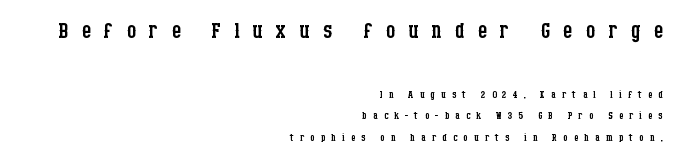
The image shows 30 px regular-weight, condensed serif type, upright; set right-aligned, normal line spacing (1.51x), unusually wide letter spacing (+0.43 em), not underlined; the first (top) block is 2.14x larger; low stroke contrast and a large x-height.
